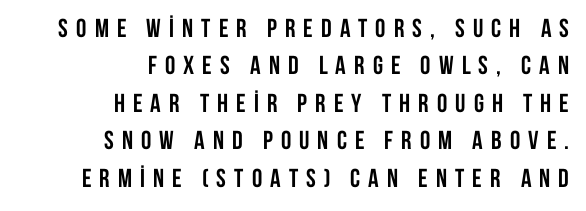
Q: Is the text bold? A: Yes.
Q: Is the text italic (slanted)? A: No, it is upright.
Q: Is the text underlined? A: No.
Q: How is the paragraph aligned? A: Right-aligned.
Q: Is the spacing between letters normal or unusually wide? A: Unusually wide.
Q: Is the spacing between lines tight, normal or loose? A: Normal.
